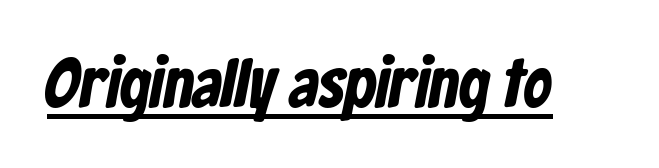
The image shows 69 px condensed sans-serif type; set normal letter spacing, underlined; low stroke contrast and a medium x-height.
